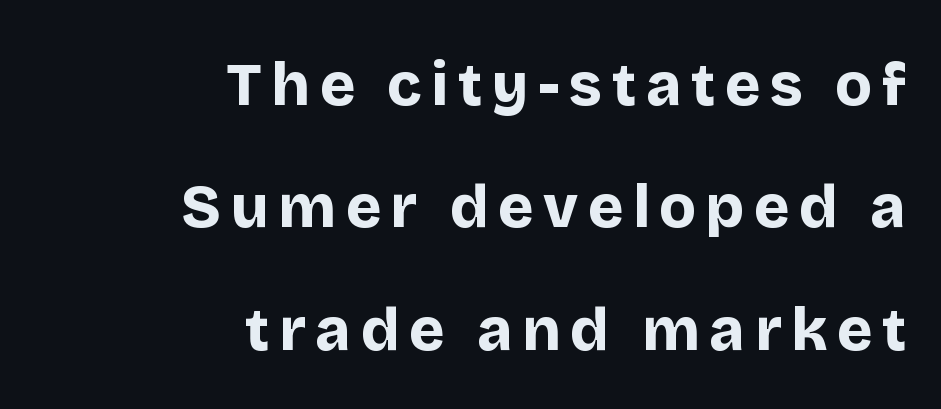
{"serif": "no", "italic": "no", "bold": "yes", "weight": "bold", "width": "normal", "stroke_contrast": "low", "x_height": "large", "monospaced": "no", "underline": "no", "align": "right", "line_spacing": "loose", "line_spacing_ratio": 2.04, "glyph_px": 60}
